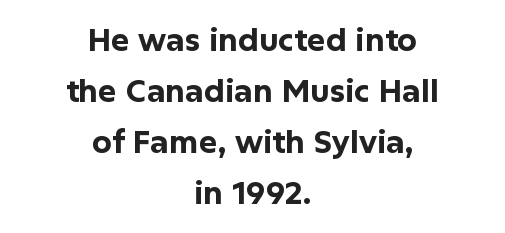
{"serif": "no", "italic": "no", "bold": "yes", "weight": "bold", "width": "normal", "stroke_contrast": "low", "x_height": "medium", "monospaced": "no", "underline": "no", "align": "center", "line_spacing": "normal", "line_spacing_ratio": 1.65, "letter_spacing": "normal", "letter_spacing_em": 0.0, "glyph_px": 31}
